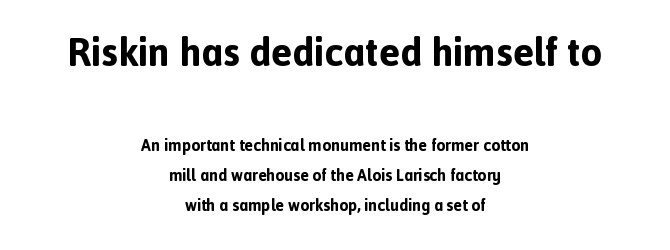
{"serif": "no", "italic": "no", "bold": "yes", "weight": "bold", "width": "normal", "x_height": "medium", "monospaced": "no", "underline": "no", "align": "center", "line_spacing_ratio": 1.85, "letter_spacing": "normal", "letter_spacing_em": 0.0, "larger_block": "first", "size_ratio": 2.44, "glyph_px": 39}
